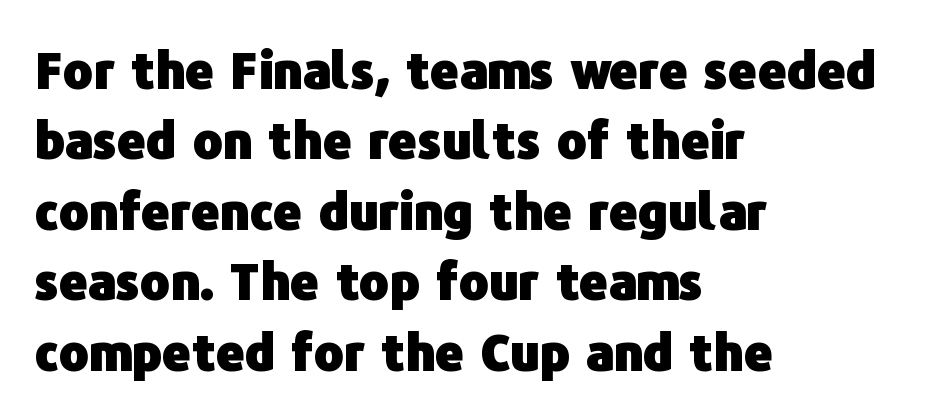
Layout note: lines flush left. You can tell from the bare stems that sans-serif type was used. This sample has the flowing, uneven cadence of proportional lettering. There is no visible air inserted between adjacent glyphs. Letters rest on an invisible, unmarked baseline.
